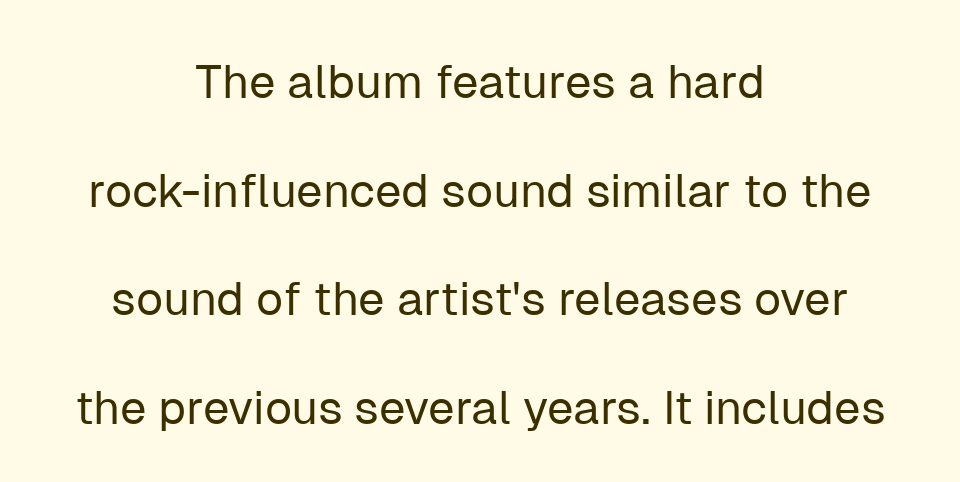
The image shows 47 px regular-weight sans-serif type, upright; set centered, loose line spacing (2.31x), normal letter spacing, not underlined; low stroke contrast and a medium x-height.
